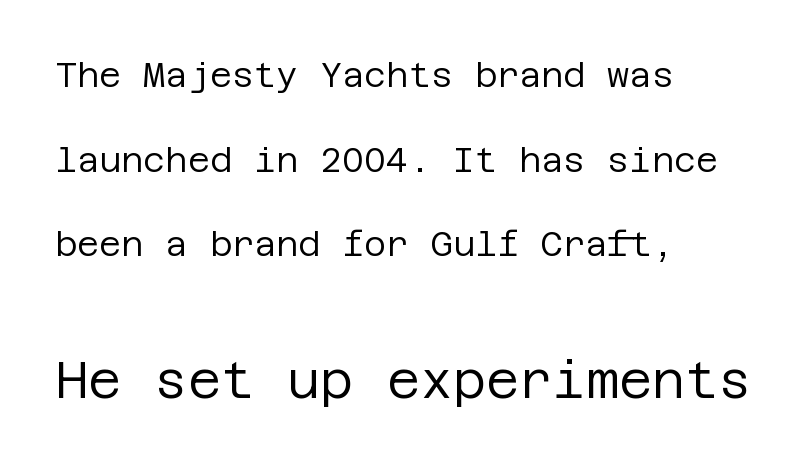
Q: Is the text bold? A: No.
Q: Is the text italic (slanted)? A: No, it is upright.
Q: Is the typeface a serif or a sans-serif typeface? A: Sans-serif.
Q: Is the text underlined? A: No.
Q: How is the paragraph aligned? A: Left-aligned.
Q: Is the spacing between letters normal or unusually wide? A: Normal.
Q: Is the spacing between lines tight, normal or loose? A: Loose.
Q: Which block of text is set in a larger size, the first (top) or the second (bottom)? A: The second (bottom) one.
Q: Width (condensed, normal, or wide)? A: Normal.
Q: Stroke contrast? A: Low.
Q: x-height? A: Large.
